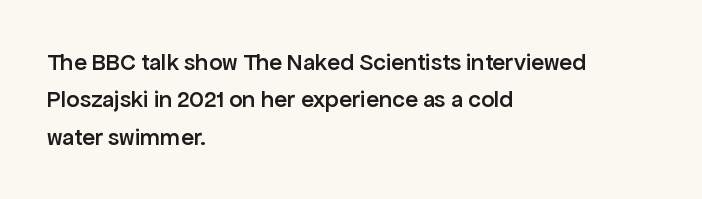
Summary of vertical rhythm: regular, with standard interline spacing. Do the letters lean? They stand straight. The passage is arranged the way most books set body copy — flush left. Bare-footed words on every line. The gaps between neighbouring characters are ordinary and unremarkable.
